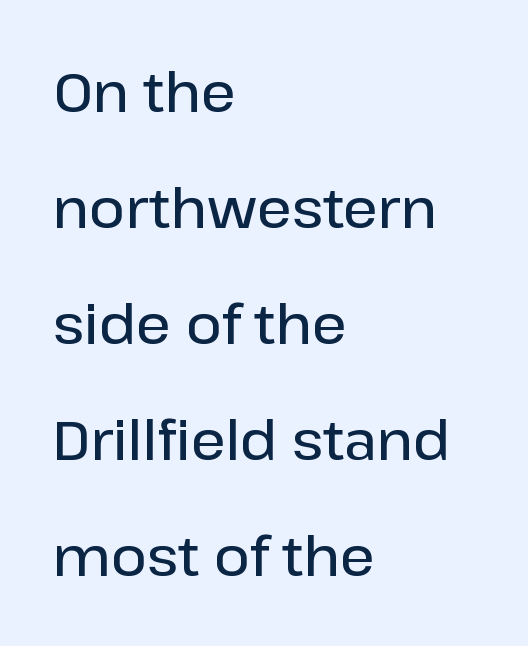
{"serif": "no", "italic": "no", "bold": "semi", "weight": "semibold", "width": "normal", "stroke_contrast": "low", "x_height": "medium", "monospaced": "no", "underline": "no", "align": "left", "line_spacing": "loose", "line_spacing_ratio": 2.11, "letter_spacing": "normal", "letter_spacing_em": 0.0, "glyph_px": 55}
